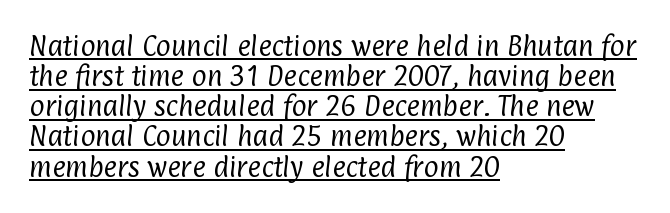
Letter spacing: default. Casual observation: everything's shoved over to the left. If you measured baseline to baseline, you'd find a middling distance. A light-to-regular cut is what we see here. Emphasis is given by a line drawn under the lettering.
